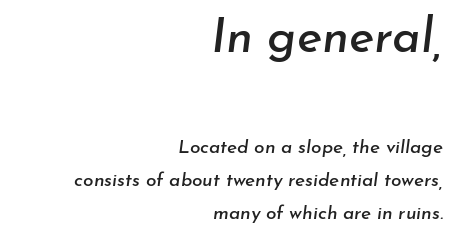
The image shows 48 px text type, italic (leaning right); set right-aligned, line spacing 1.74x, normal letter spacing, not underlined; the first (top) block is 2.53x larger; low stroke contrast and a small x-height.
